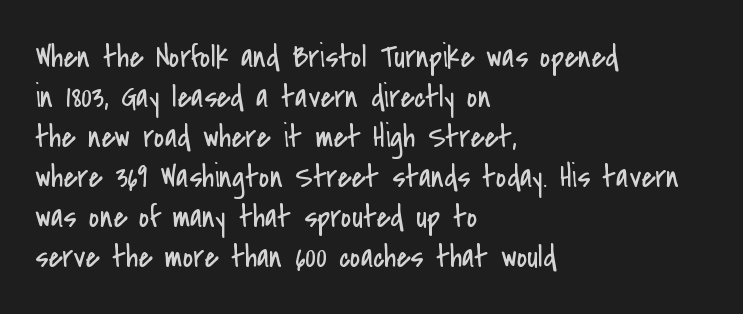
Q: Is the text bold? A: No.
Q: Is the text italic (slanted)? A: No, it is upright.
Q: Is the typeface a serif or a sans-serif typeface? A: Sans-serif.
Q: Is the text underlined? A: No.
Q: How is the paragraph aligned? A: Left-aligned.
Q: Is the spacing between letters normal or unusually wide? A: Normal.
Q: Is the spacing between lines tight, normal or loose? A: Normal.
Q: Width (condensed, normal, or wide)? A: Condensed.
Q: Stroke contrast? A: Low.
Q: x-height? A: Small.
Q: Monospaced? A: No.
